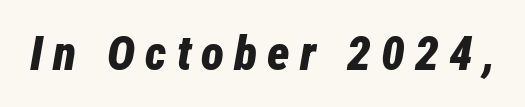
The image shows 48 px bold, condensed type, italic (leaning right); set unusually wide letter spacing (+0.21 em), not underlined; low stroke contrast and a medium x-height.
